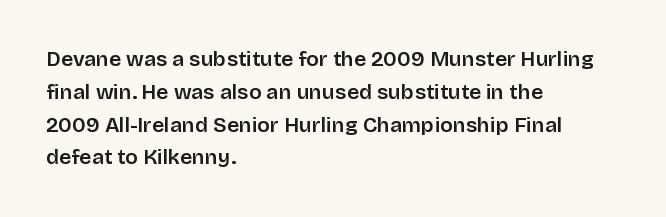
The image shows 21 px text type, upright; set left-aligned, normal line spacing (1.56x), normal letter spacing, not underlined.
